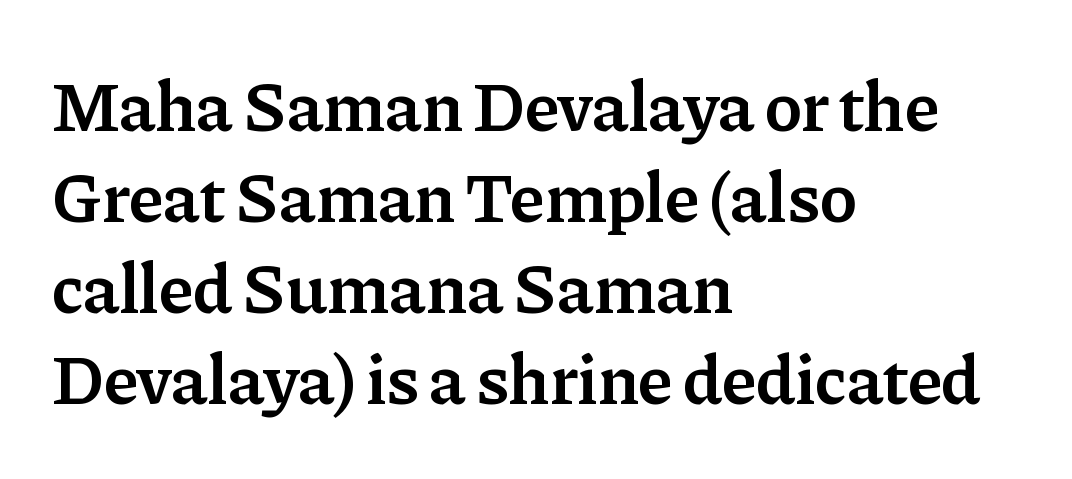
The image shows 71 px semibold serif type, upright; set left-aligned, normal line spacing (1.28x), normal letter spacing, not underlined; low stroke contrast and a medium x-height.
